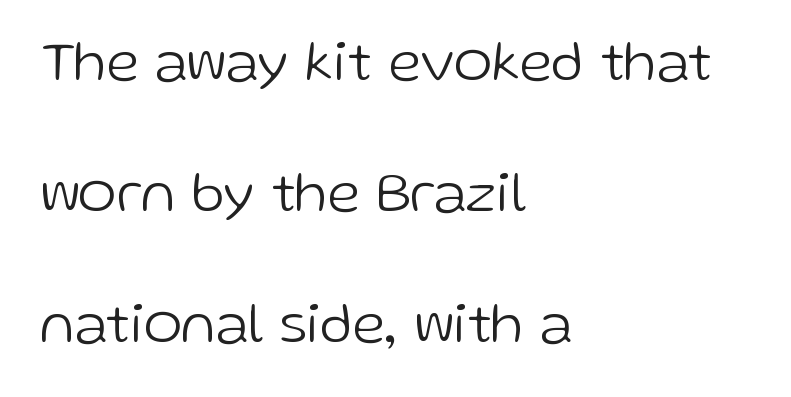
Reading down the block, your eye returns to a fixed left position each line. Examine the stroke ends and you'll find no serifs. Underlining? Definitely not there. The letterforms sit shoulder to shoulder at normal distance.
